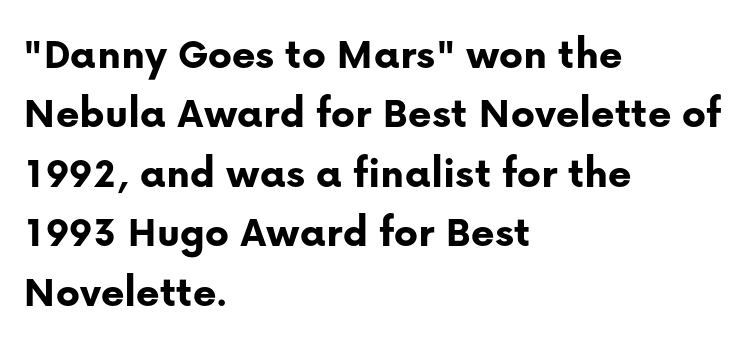
The baseline area is clear. The typesetting leans heavy: a genuine bold. Upright lettering throughout. Students, observe: this is what conventionally led text looks like.
